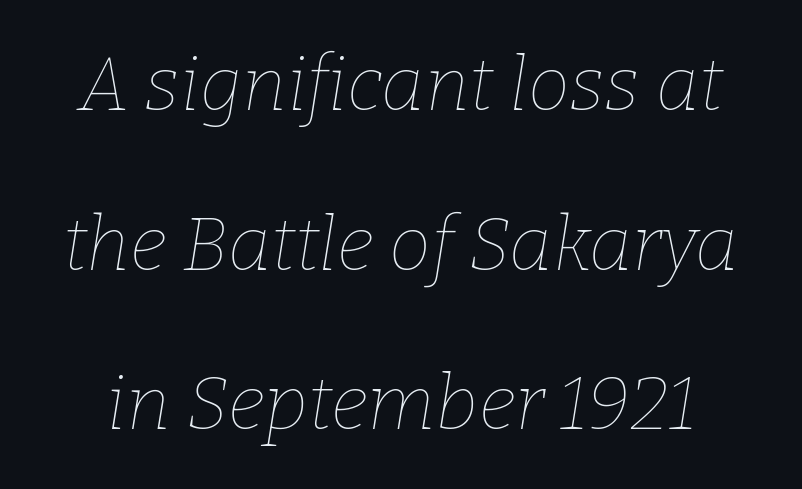
This block would shrink considerably if given ordinary leading; it's expanded now. Compared with typical body copy, the letter spacing here is the same. The face used here is proportionally spaced, like ordinary book or web type. The whole block is typeset with a tilt.
